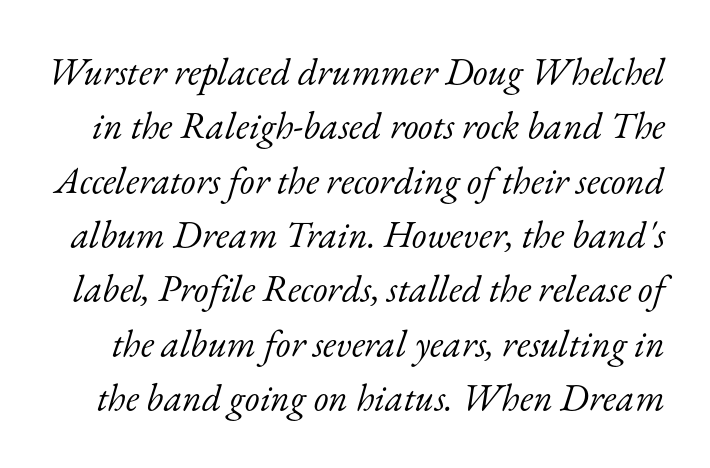
Examine the stroke ends and you'll spot serifs. Designer's note — italics engaged. The line texture is even and compact thanks to regular tracking. A typesetter would call this leading conventional body-copy spacing.
